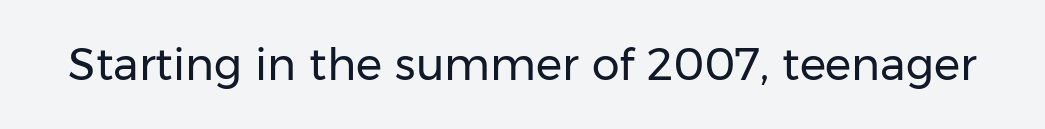
Q: Is the text bold? A: No.
Q: Is the text italic (slanted)? A: No, it is upright.
Q: Is the typeface a serif or a sans-serif typeface? A: Sans-serif.
Q: Is the text underlined? A: No.
Q: Is the spacing between letters normal or unusually wide? A: Normal.
Q: Width (condensed, normal, or wide)? A: Normal.
Q: Stroke contrast? A: Low.
Q: x-height? A: Medium.
Q: Monospaced? A: No.
